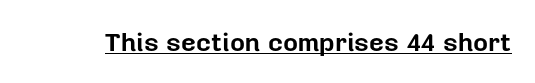
The image shows 26 px bold type, upright; set normal letter spacing, underlined.
